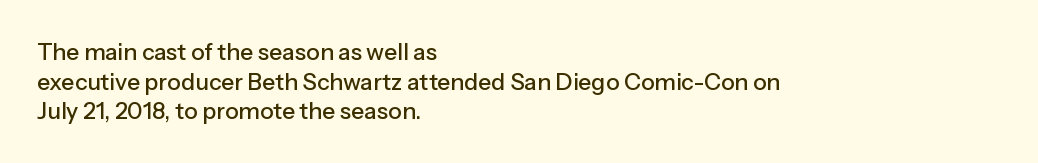
Descenders are the only things crossing below the line. A classic flush-left, rag-right setting is used for this passage. Upright lettering throughout. Quick note: interline space is typical. Letter spacing: default.
